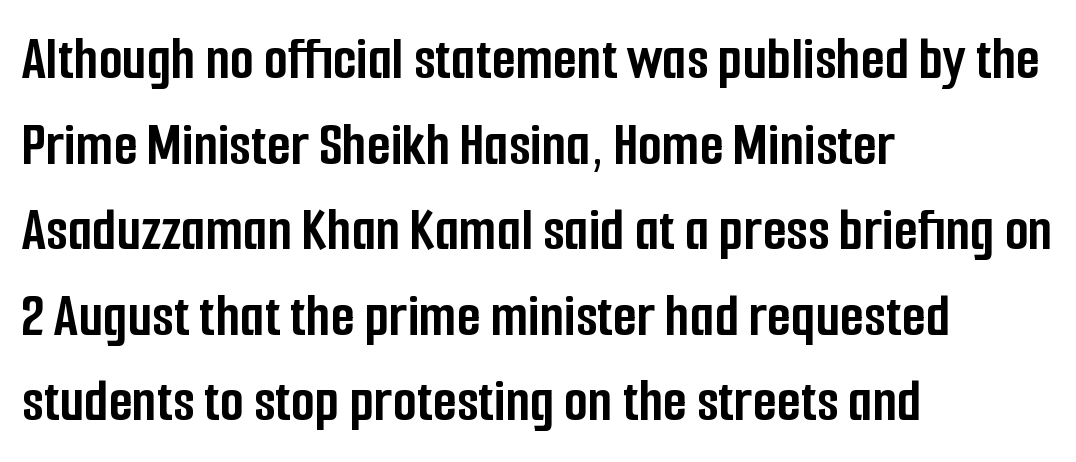
Typeset ragged right — the left edge is the straight one. This rendering employs a face without finishing strokes, i.e., a sans-serif. The face used here is proportionally spaced, like ordinary book or web type. Baseline-to-baseline distance is the conventional proportion of letter height.
